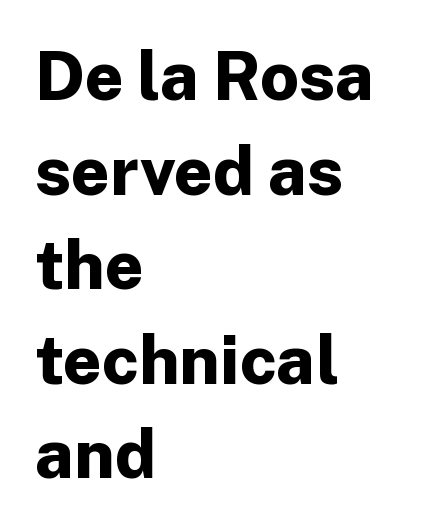
Q: Is the text bold? A: Yes.
Q: Is the text italic (slanted)? A: No, it is upright.
Q: Is the typeface a serif or a sans-serif typeface? A: Sans-serif.
Q: Is the text underlined? A: No.
Q: How is the paragraph aligned? A: Left-aligned.
Q: Is the spacing between letters normal or unusually wide? A: Normal.
Q: Is the spacing between lines tight, normal or loose? A: Normal.
Q: Width (condensed, normal, or wide)? A: Normal.
Q: Stroke contrast? A: Low.
Q: x-height? A: Medium.
Q: Monospaced? A: No.
